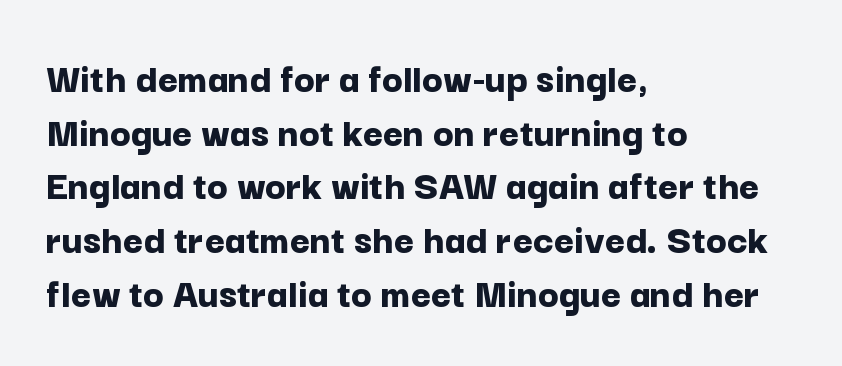
Q: Is the text bold? A: Yes.
Q: Is the text italic (slanted)? A: No, it is upright.
Q: Is the typeface a serif or a sans-serif typeface? A: Sans-serif.
Q: Is the text underlined? A: No.
Q: How is the paragraph aligned? A: Left-aligned.
Q: Is the spacing between letters normal or unusually wide? A: Normal.
Q: Is the spacing between lines tight, normal or loose? A: Normal.
Q: Width (condensed, normal, or wide)? A: Normal.
Q: Stroke contrast? A: Low.
Q: x-height? A: Medium.
Q: Monospaced? A: No.
